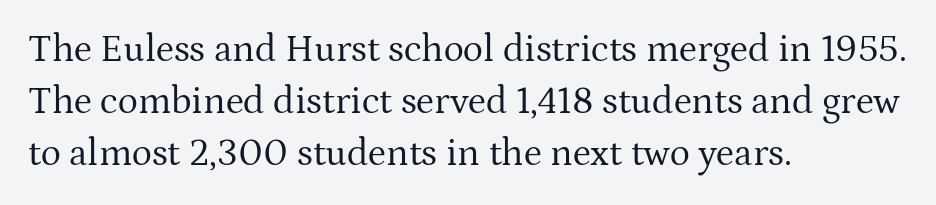
Q: Is the text bold? A: No.
Q: Is the text italic (slanted)? A: No, it is upright.
Q: Is the typeface a serif or a sans-serif typeface? A: Serif.
Q: Is the text underlined? A: No.
Q: How is the paragraph aligned? A: Left-aligned.
Q: Is the spacing between letters normal or unusually wide? A: Normal.
Q: Is the spacing between lines tight, normal or loose? A: Normal.
Q: Width (condensed, normal, or wide)? A: Normal.
Q: Stroke contrast? A: Medium.
Q: x-height? A: Medium.
Q: Monospaced? A: No.
